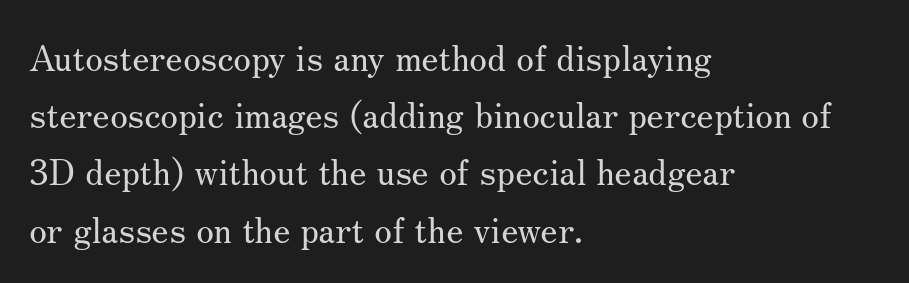
The image shows 36 px regular-weight serif type, upright; set left-aligned, normal line spacing (1.59x), normal letter spacing, not underlined; medium stroke contrast and a small x-height.
